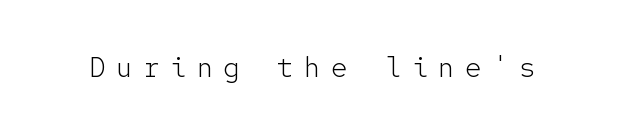
Q: Is the text bold? A: No.
Q: Is the text italic (slanted)? A: No, it is upright.
Q: Is the typeface a serif or a sans-serif typeface? A: Sans-serif.
Q: Is the text underlined? A: No.
Q: Is the spacing between letters normal or unusually wide? A: Unusually wide.
Q: Width (condensed, normal, or wide)? A: Normal.
Q: Stroke contrast? A: Low.
Q: x-height? A: Medium.
Q: Monospaced? A: Yes.
